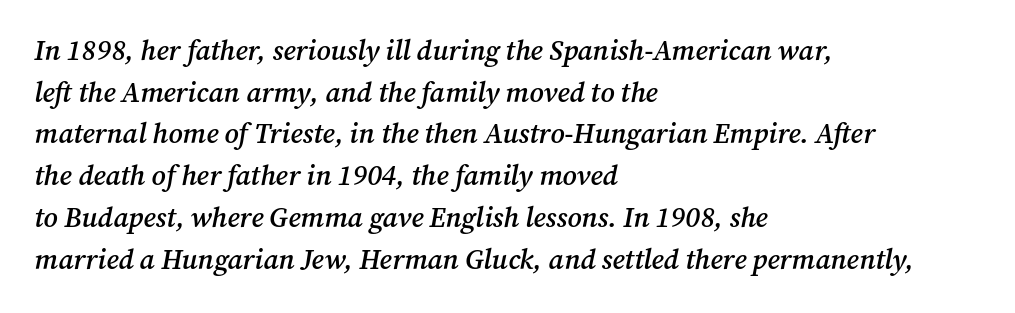
Serif or sans? Serif — the stroke terminals have little feet. The gap between lines stays unmarked. Summary of weight: moderately heavy, a semibold. These lines are rendered in a variable-pitch font. Visually the block forms a straight wall on the left and a jagged coastline on the right.
